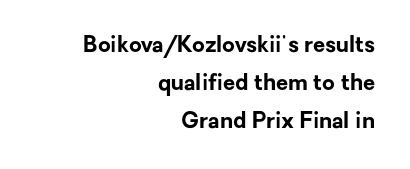
Q: Is the text bold? A: Yes.
Q: Is the text italic (slanted)? A: No, it is upright.
Q: Is the text underlined? A: No.
Q: How is the paragraph aligned? A: Right-aligned.
Q: Is the spacing between letters normal or unusually wide? A: Normal.
